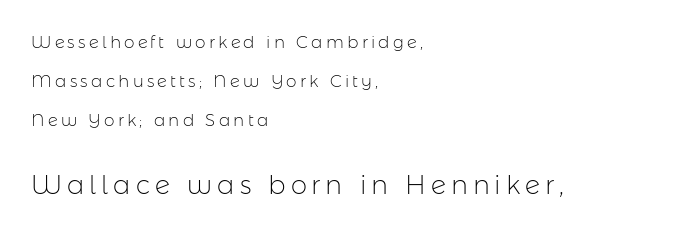
Nothing heavy about these letters — not bold at all. The space directly below the letters is spotless. Regarding leading, the lines here are spaced well apart. Do the letters lean? They stand straight. These lines are set flush left with a ragged right edge.
